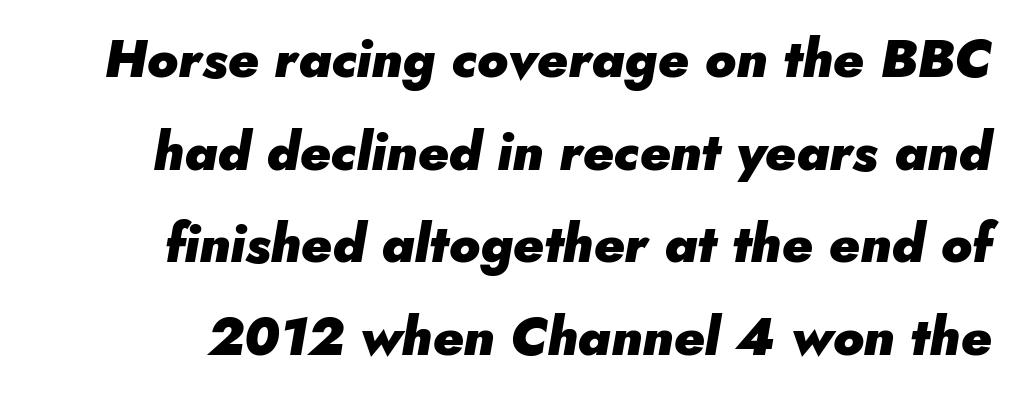
The image shows 53 px heavy type, italic (leaning right); set line spacing 1.75x, normal letter spacing, not underlined; low stroke contrast and a small x-height.
